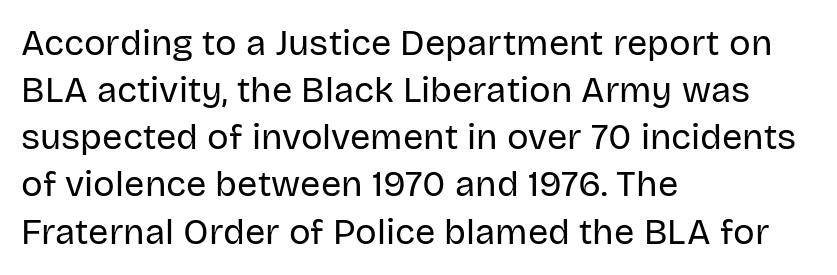
Q: Is the text bold? A: No.
Q: Is the text italic (slanted)? A: No, it is upright.
Q: Is the typeface a serif or a sans-serif typeface? A: Sans-serif.
Q: Is the text underlined? A: No.
Q: How is the paragraph aligned? A: Left-aligned.
Q: Is the spacing between letters normal or unusually wide? A: Normal.
Q: Is the spacing between lines tight, normal or loose? A: Normal.
Q: Width (condensed, normal, or wide)? A: Normal.
Q: Stroke contrast? A: Low.
Q: x-height? A: Large.
Q: Monospaced? A: No.
